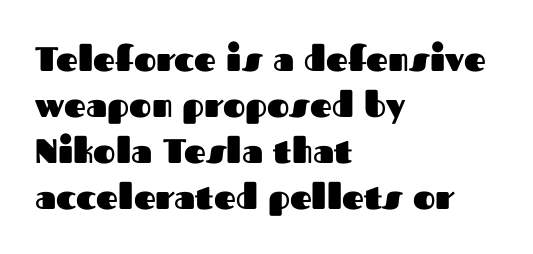
Underlining? Definitely not there. What stands out about the letter spacing? Nothing — it is the standard amount. If you drew a ruler down the left edge, every line would touch it. Heavy, bold letterforms. These lines are composed in type without serifs. The lines sit at an ordinary, default distance from one another.
